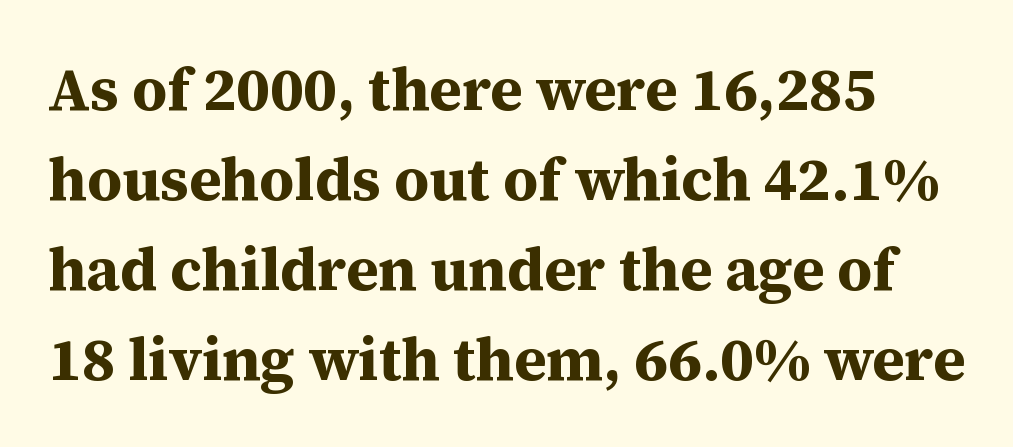
The image shows 60 px bold serif type, upright; set normal line spacing (1.5x), normal letter spacing, not underlined; medium stroke contrast and a medium x-height.
